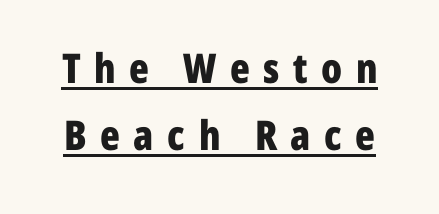
Q: Is the text bold? A: Yes.
Q: Is the text italic (slanted)? A: No, it is upright.
Q: Is the typeface a serif or a sans-serif typeface? A: Sans-serif.
Q: Is the text underlined? A: Yes.
Q: Is the spacing between letters normal or unusually wide? A: Unusually wide.
Q: Is the spacing between lines tight, normal or loose? A: Normal.
Q: Width (condensed, normal, or wide)? A: Condensed.
Q: Stroke contrast? A: Low.
Q: x-height? A: Medium.
Q: Monospaced? A: No.
